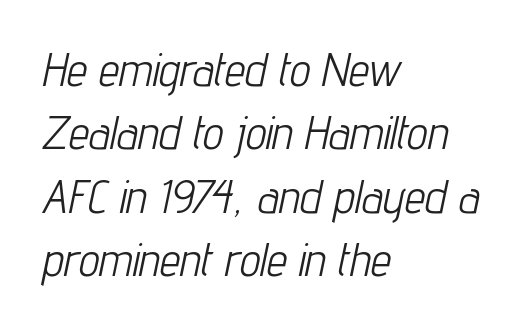
{"italic": "yes", "lean": "right", "slant_degrees": 12, "bold": "no", "weight": "light", "width": "condensed", "stroke_contrast": "low", "x_height": "medium", "monospaced": "no", "underline": "no", "align": "left", "line_spacing": "normal", "line_spacing_ratio": 1.38, "letter_spacing": "normal", "letter_spacing_em": 0.0, "glyph_px": 46}
